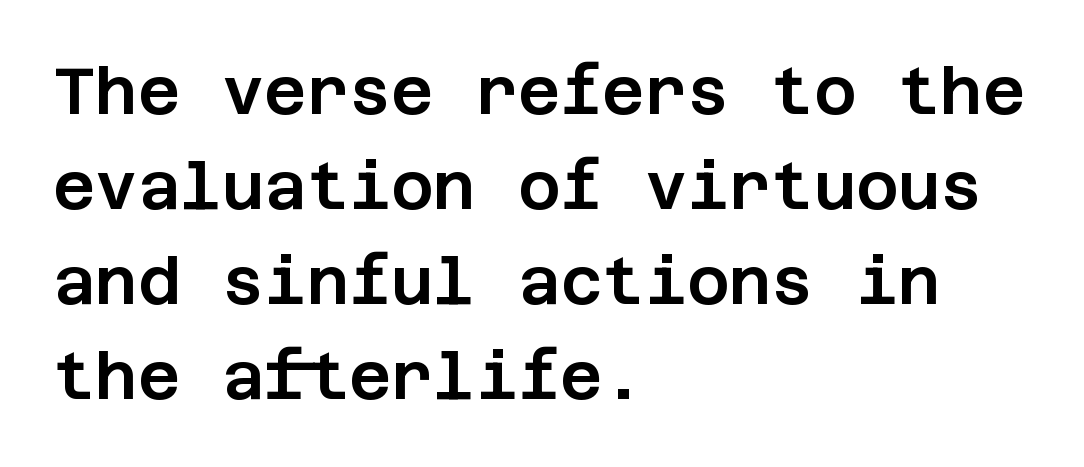
{"serif": "no", "italic": "no", "width": "normal", "stroke_contrast": "low", "x_height": "large", "underline": "no", "align": "left", "line_spacing": "normal", "line_spacing_ratio": 1.46, "letter_spacing": "normal", "letter_spacing_em": 0.0, "glyph_px": 65}
